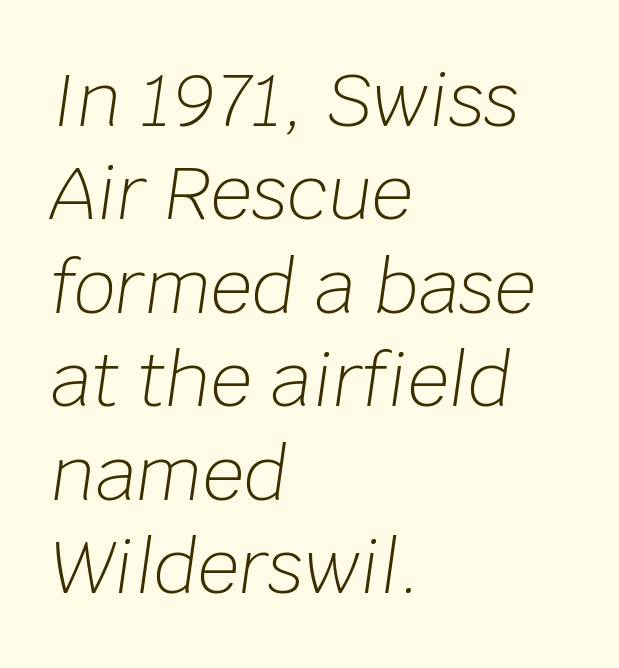
The image shows 73 px light type, italic (leaning right); set left-aligned, normal line spacing (1.28x), normal letter spacing, not underlined; low stroke contrast and a large x-height.
